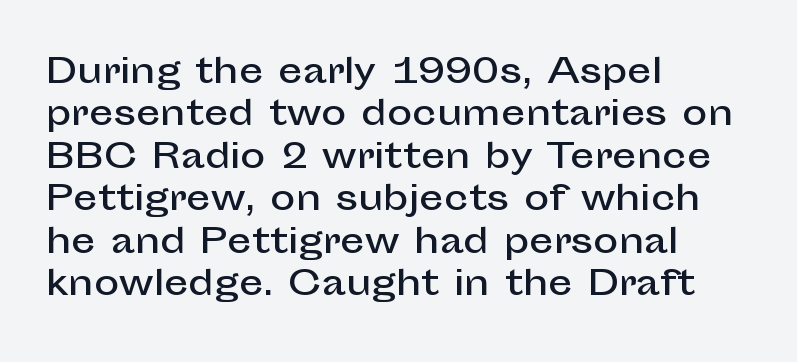
The image shows 34 px sans-serif type, upright; set left-aligned, normal line spacing (1.25x), normal letter spacing, not underlined; low stroke contrast and a medium x-height.
